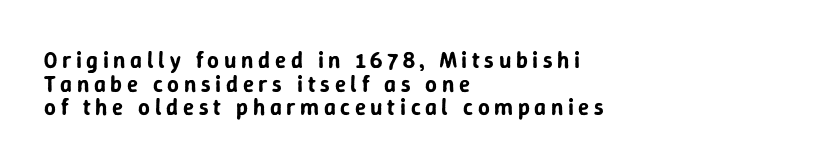
Q: Is the text italic (slanted)? A: No, it is upright.
Q: Is the text underlined? A: No.
Q: How is the paragraph aligned? A: Left-aligned.
Q: Is the spacing between letters normal or unusually wide? A: Unusually wide.
Q: Is the spacing between lines tight, normal or loose? A: Tight.
